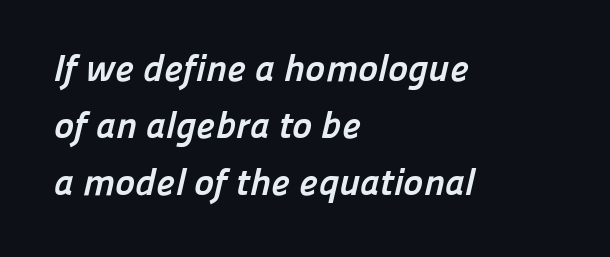
The passage shown is not underscored anywhere. The setting favours the left margin, as ordinary paragraphs usually do. What kind of face is this? One without serifs — a sans. Does the weight exceed regular? Yes, all the way to bold. Caption: standard tracking, unaltered.
